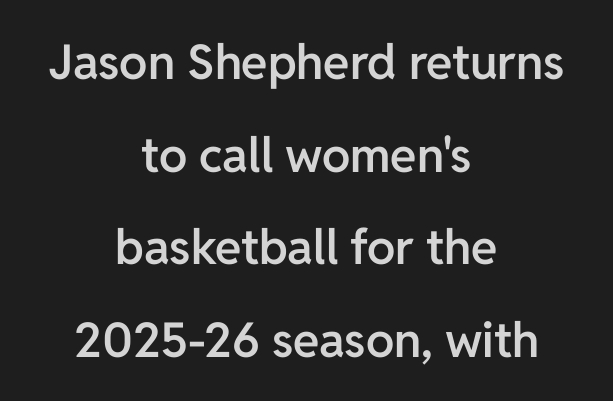
Semibold letterforms, between regular and bold. Classification — sans serif. The typesetter chose a symmetrical, centered arrangement here. Just letters on the line, the space beneath them empty.
